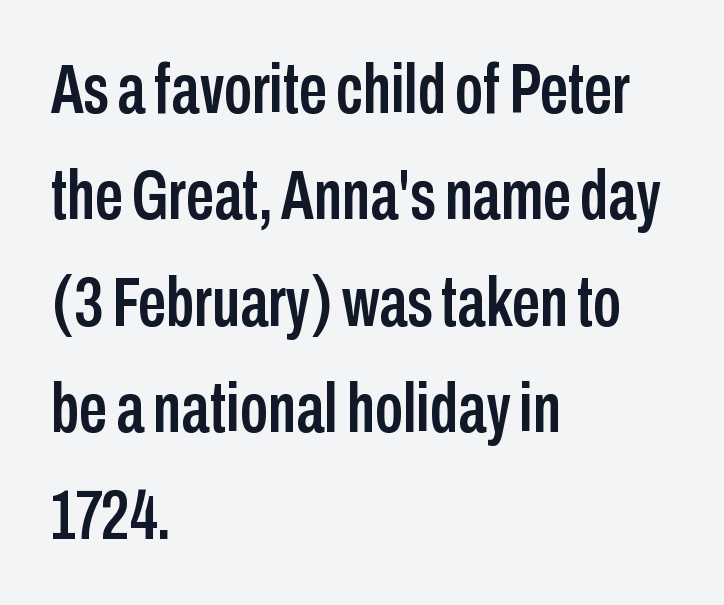
Q: Is the text italic (slanted)? A: No, it is upright.
Q: Is the typeface a serif or a sans-serif typeface? A: Sans-serif.
Q: Is the text underlined? A: No.
Q: How is the paragraph aligned? A: Left-aligned.
Q: Is the spacing between letters normal or unusually wide? A: Normal.
Q: Is the spacing between lines tight, normal or loose? A: Normal.
Q: Width (condensed, normal, or wide)? A: Condensed.
Q: Stroke contrast? A: Low.
Q: x-height? A: Medium.
Q: Monospaced? A: No.
